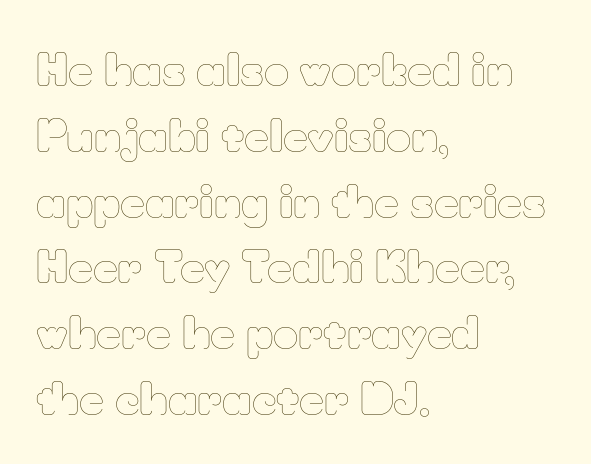
Q: Is the text bold? A: No.
Q: Is the text italic (slanted)? A: No, it is upright.
Q: Is the text underlined? A: No.
Q: How is the paragraph aligned? A: Left-aligned.
Q: Is the spacing between letters normal or unusually wide? A: Normal.
Q: Is the spacing between lines tight, normal or loose? A: Normal.
Q: Width (condensed, normal, or wide)? A: Normal.
Q: Stroke contrast? A: Low.
Q: x-height? A: Small.
Q: Monospaced? A: No.
